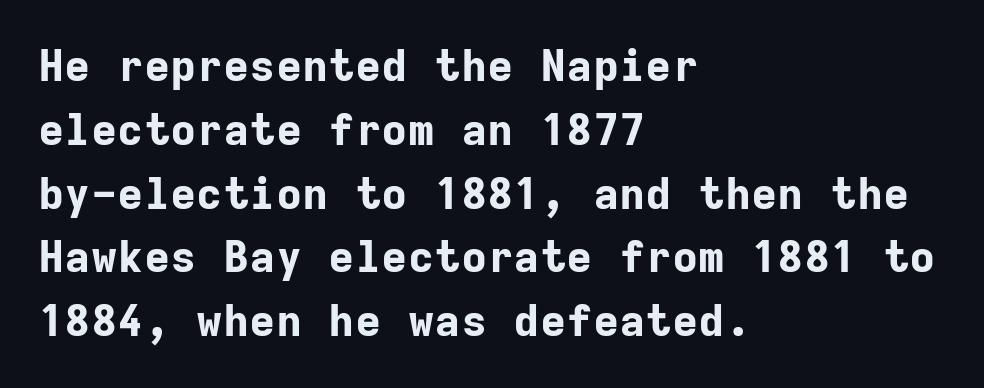
The line texture is even and compact thanks to regular tracking. The face used here is a sans, in the tradition of grotesques and geometrics. In CSS terms this would be text-align: left. Each new line begins a customary step beneath the previous one.
